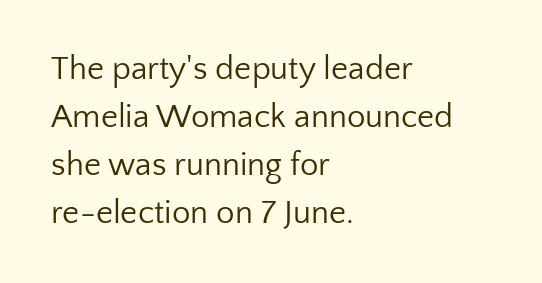
Casual observation: everything's shoved over to the left. Classification — sans serif. The typography opts for an upright posture over an oblique one. Here the designer chose a conventional face with non-uniform glyph widths. The rendering uses a moderate line-height, typical for paragraphs.
